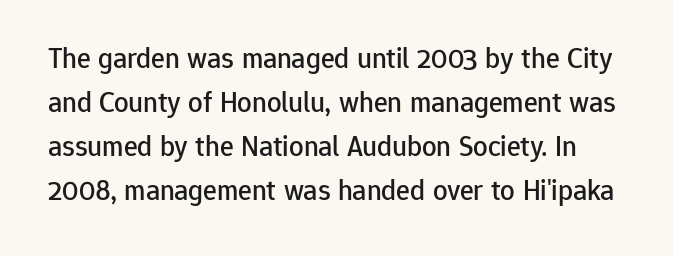
Varying glyph widths throughout — classic text-font behaviour. The space between consecutive lines is moderate. These lines were composed using upright roman letters. The area under the type is left untouched. Examine the stroke ends and you'll find no serifs. Short note: letters normally spaced.
